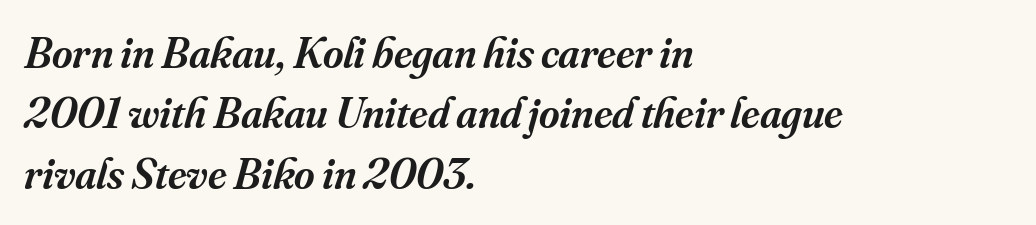
{"serif": "yes", "italic": "yes", "lean": "right", "slant_degrees": 16, "bold": "semi", "weight": "semibold", "width": "normal", "stroke_contrast": "medium", "x_height": "small", "monospaced": "no", "underline": "no", "align": "left", "line_spacing": "normal", "line_spacing_ratio": 1.37, "letter_spacing": "normal", "letter_spacing_em": 0.0, "glyph_px": 44}
